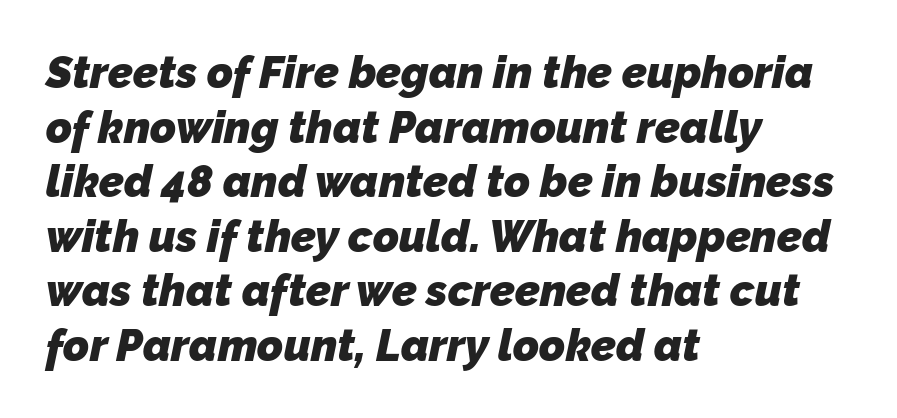
Q: Is the text bold? A: Yes.
Q: Is the typeface a serif or a sans-serif typeface? A: Sans-serif.
Q: Is the text underlined? A: No.
Q: How is the paragraph aligned? A: Left-aligned.
Q: Is the spacing between letters normal or unusually wide? A: Normal.
Q: Width (condensed, normal, or wide)? A: Normal.
Q: Stroke contrast? A: Low.
Q: x-height? A: Medium.
Q: Monospaced? A: No.
